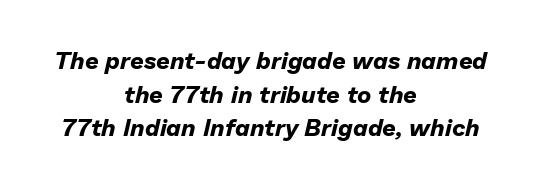
The image shows 24 px bold type, italic (leaning right); set centered, normal line spacing (1.4x), normal letter spacing, not underlined.
